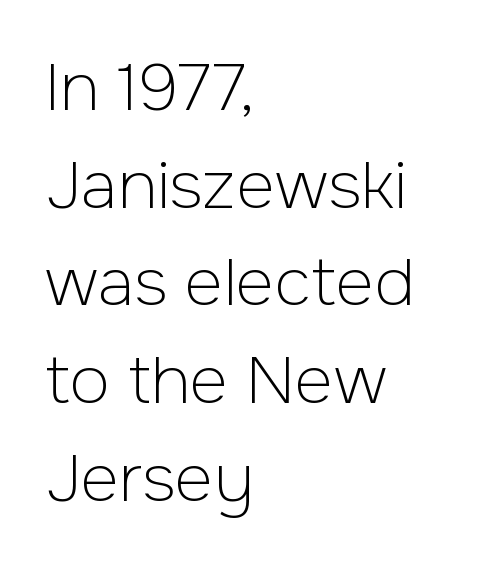
Q: Is the text bold? A: No.
Q: Is the text italic (slanted)? A: No, it is upright.
Q: Is the typeface a serif or a sans-serif typeface? A: Sans-serif.
Q: Is the text underlined? A: No.
Q: How is the paragraph aligned? A: Left-aligned.
Q: Is the spacing between letters normal or unusually wide? A: Normal.
Q: Is the spacing between lines tight, normal or loose? A: Normal.
Q: Width (condensed, normal, or wide)? A: Normal.
Q: Stroke contrast? A: Low.
Q: x-height? A: Medium.
Q: Monospaced? A: No.
